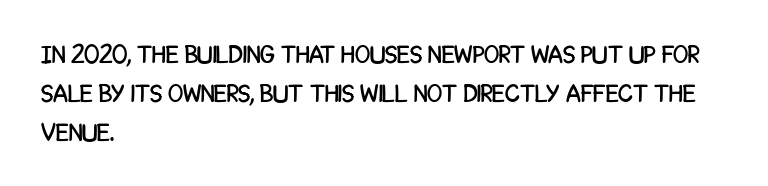
Q: Is the text italic (slanted)? A: No, it is upright.
Q: Is the text underlined? A: No.
Q: How is the paragraph aligned? A: Left-aligned.
Q: Is the spacing between letters normal or unusually wide? A: Normal.
Q: Is the spacing between lines tight, normal or loose? A: Normal.
